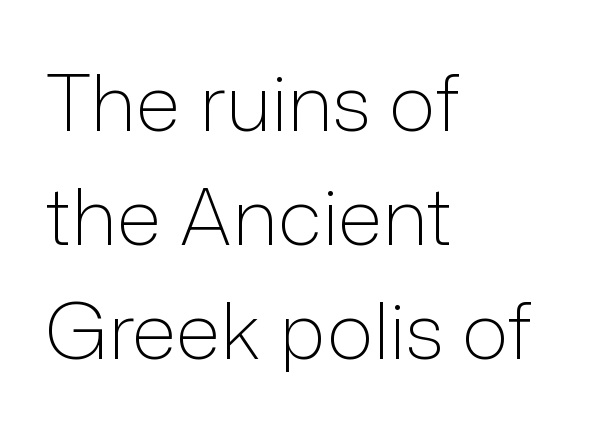
{"serif": "no", "italic": "no", "bold": "no", "weight": "light", "width": "normal", "stroke_contrast": "low", "x_height": "medium", "monospaced": "no", "underline": "no", "align": "left", "line_spacing": "normal", "line_spacing_ratio": 1.46, "letter_spacing": "normal", "letter_spacing_em": 0.0, "glyph_px": 78}
